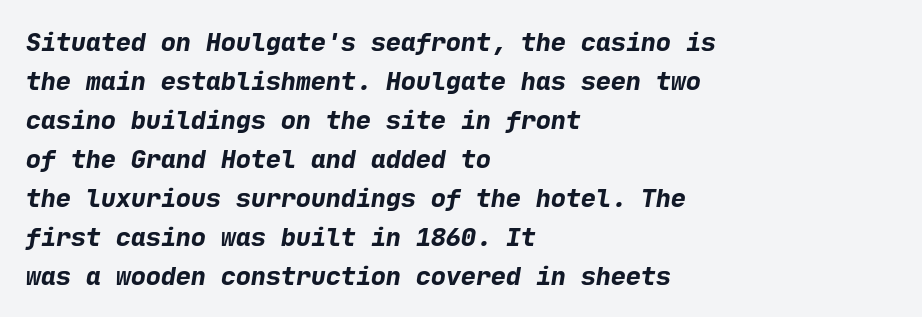
{"bold": "yes", "underline": "no", "align": "left", "line_spacing": "normal", "line_spacing_ratio": 1.56, "letter_spacing": "normal", "letter_spacing_em": 0.0, "glyph_px": 25}
